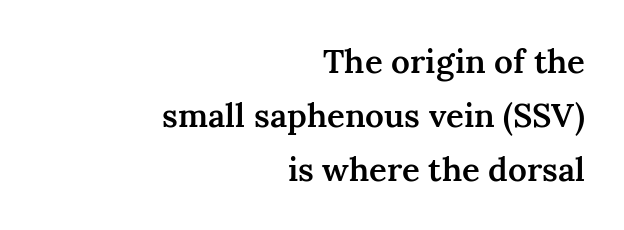
The image shows 33 px semibold serif type, upright; set right-aligned, normal line spacing (1.63x), normal letter spacing, not underlined; medium stroke contrast and a medium x-height.
